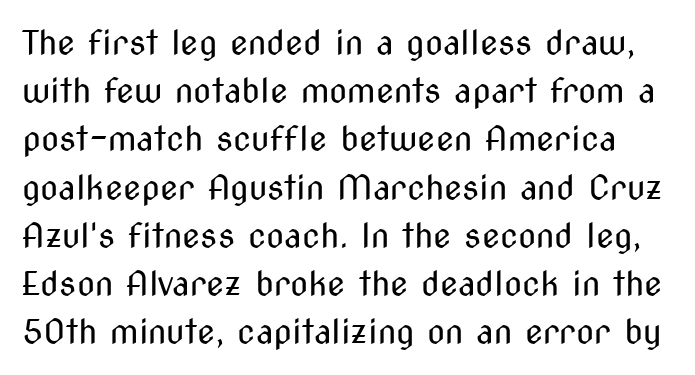
{"serif": "no", "italic": "no", "bold": "no", "weight": "regular", "width": "condensed", "stroke_contrast": "medium", "x_height": "medium", "monospaced": "no", "underline": "no", "line_spacing": "normal", "line_spacing_ratio": 1.46, "letter_spacing": "normal", "letter_spacing_em": 0.0, "glyph_px": 33}
